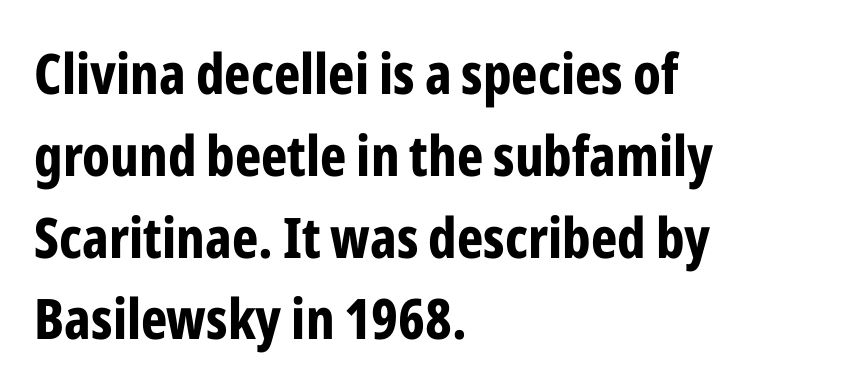
Q: Is the text bold? A: Yes.
Q: Is the text italic (slanted)? A: No, it is upright.
Q: Is the typeface a serif or a sans-serif typeface? A: Sans-serif.
Q: Is the text underlined? A: No.
Q: How is the paragraph aligned? A: Left-aligned.
Q: Is the spacing between letters normal or unusually wide? A: Normal.
Q: Is the spacing between lines tight, normal or loose? A: Normal.
Q: Width (condensed, normal, or wide)? A: Condensed.
Q: Stroke contrast? A: Low.
Q: x-height? A: Medium.
Q: Monospaced? A: No.
